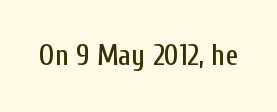
A typesetter would mark this as roman, not italic. The type is set solid horizontally, with unmodified tracking. Plain, unruled lines of type. The passage shown is typeset with a sans-serif family.
